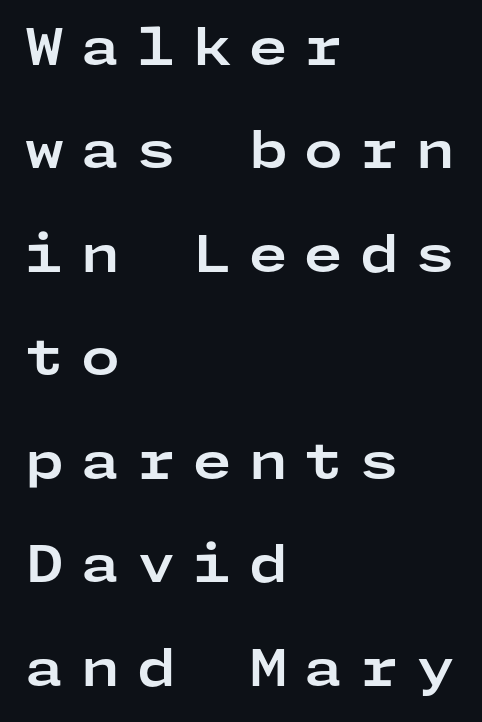
Q: Is the text bold? A: Yes.
Q: Is the text italic (slanted)? A: No, it is upright.
Q: Is the typeface a serif or a sans-serif typeface? A: Sans-serif.
Q: Is the text underlined? A: No.
Q: How is the paragraph aligned? A: Left-aligned.
Q: Is the spacing between letters normal or unusually wide? A: Unusually wide.
Q: Is the spacing between lines tight, normal or loose? A: Loose.
Q: Width (condensed, normal, or wide)? A: Wide.
Q: Stroke contrast? A: Low.
Q: x-height? A: Medium.
